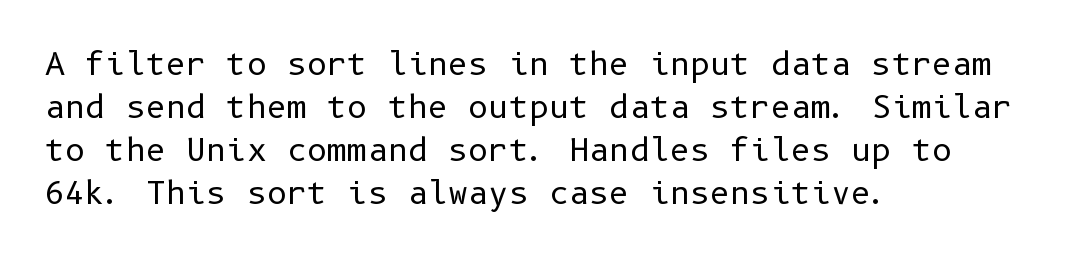
{"serif": "no", "italic": "no", "bold": "no", "weight": "regular", "width": "normal", "stroke_contrast": "low", "x_height": "medium", "underline": "no", "align": "left", "line_spacing": "normal", "line_spacing_ratio": 1.39, "letter_spacing": "normal", "letter_spacing_em": 0.0, "glyph_px": 31}
